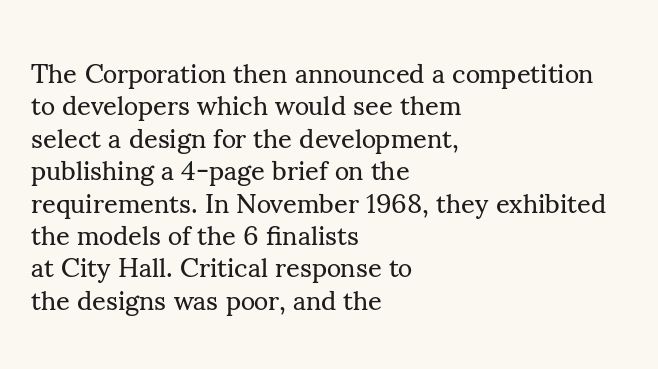
{"italic": "no", "bold": "no", "underline": "no", "align": "left", "line_spacing_ratio": 1.2, "letter_spacing": "normal", "letter_spacing_em": 0.0, "glyph_px": 27}
